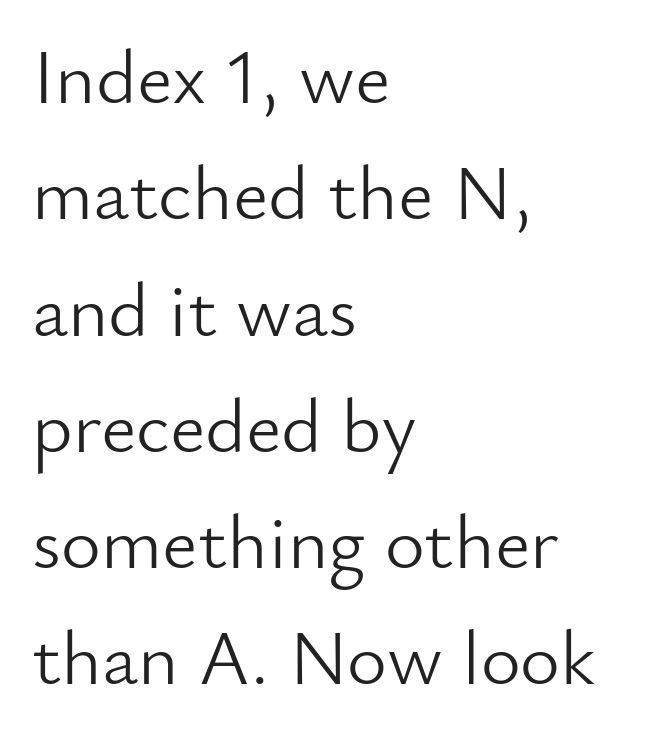
{"serif": "no", "italic": "no", "bold": "no", "weight": "light", "width": "normal", "stroke_contrast": "low", "x_height": "small", "monospaced": "no", "underline": "no", "align": "left", "line_spacing": "normal", "line_spacing_ratio": 1.51, "letter_spacing": "normal", "letter_spacing_em": 0.0, "glyph_px": 77}
